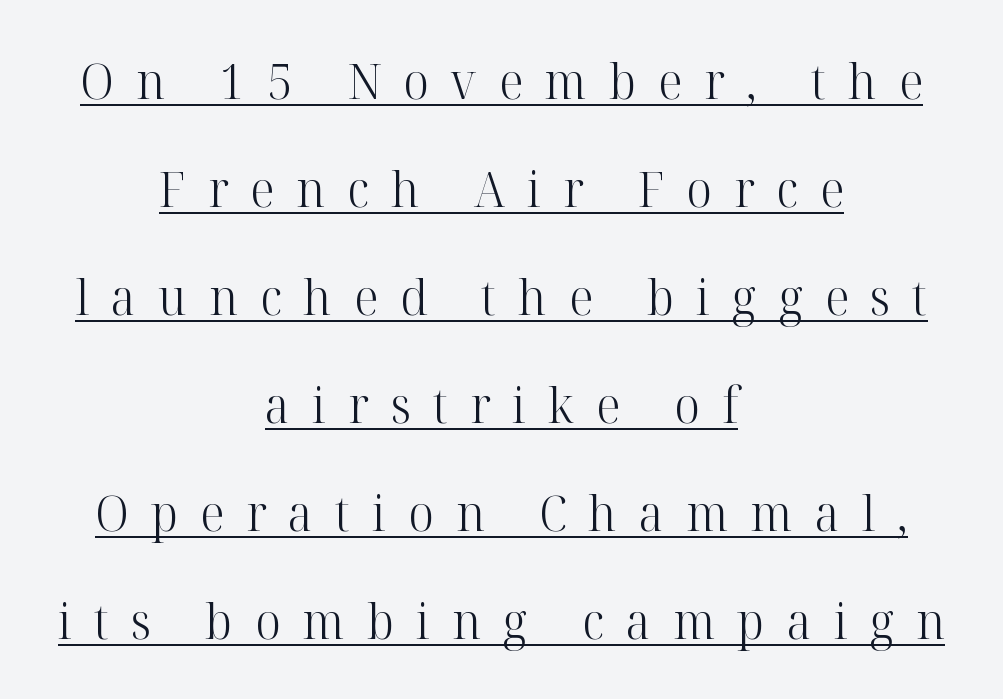
Q: Is the text bold? A: No.
Q: Is the text italic (slanted)? A: No, it is upright.
Q: Is the typeface a serif or a sans-serif typeface? A: Serif.
Q: Is the text underlined? A: Yes.
Q: How is the paragraph aligned? A: Centered.
Q: Is the spacing between letters normal or unusually wide? A: Unusually wide.
Q: Is the spacing between lines tight, normal or loose? A: Loose.
Q: Width (condensed, normal, or wide)? A: Normal.
Q: Stroke contrast? A: High.
Q: x-height? A: Medium.
Q: Monospaced? A: No.
